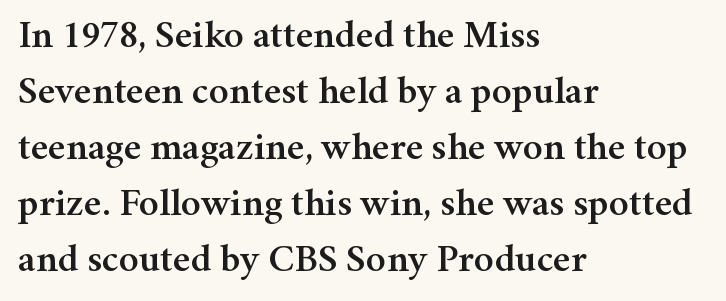
A typesetter would mark this as roman, not italic. This sample is left-justified, so line endings fall wherever the words run out. The strip under each line holds only bare page. Quick note: interline space is typical. The passage shown is typeset with a serif family.
